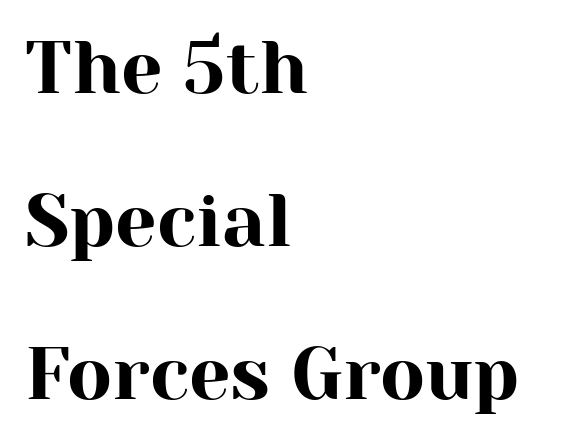
{"serif": "yes", "italic": "no", "width": "normal", "stroke_contrast": "high", "x_height": "medium", "monospaced": "no", "underline": "no", "align": "left", "line_spacing": "loose", "line_spacing_ratio": 2.07, "letter_spacing": "normal", "letter_spacing_em": 0.0, "glyph_px": 74}
